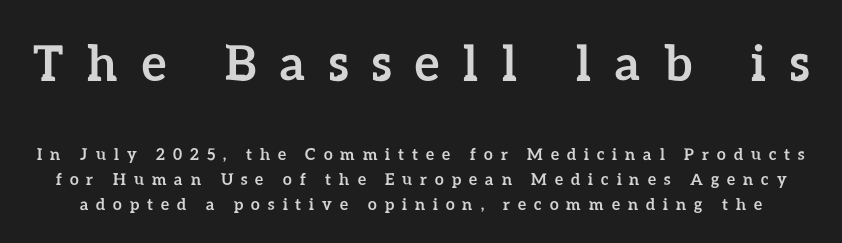
Is this a fixed-width face? No — the glyphs have proportional, varying widths. Size hierarchy here favors the leading block over the trailing one. This is roman type, the default non-slanted kind. No word sits above an underline.
